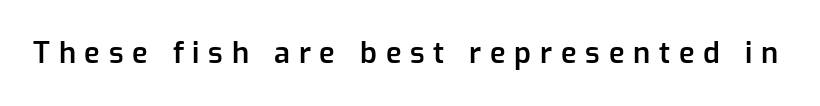
The foot of each line stays bare and open. Ascenders rise straight up at ninety degrees. The letters carry no serifs — their stems end cleanly without finishing strokes. These lines are rendered in a variable-pitch font. A semibold gives these letters moderate extra thickness, short of bold. Someone cranked the tracking dial way up on this one.
